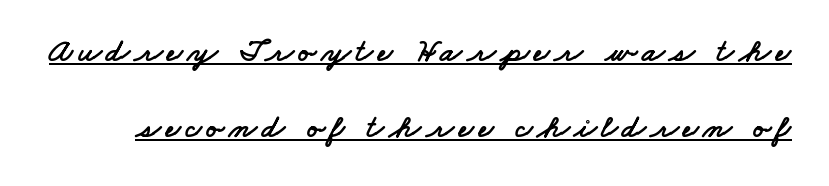
Grotesque or geometric, the face here clearly has no serifs. Think of a printed novel: that variable character pitch is what you see here. The designer dialed line spacing up above the default. Glance below the letters and you will spot a drawn line.
